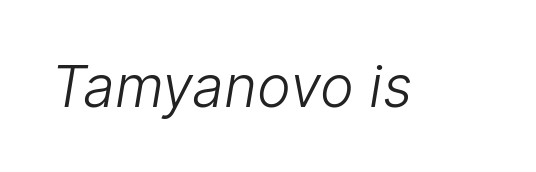
Q: Is the text bold? A: No.
Q: Is the typeface a serif or a sans-serif typeface? A: Sans-serif.
Q: Is the text underlined? A: No.
Q: Is the spacing between letters normal or unusually wide? A: Normal.
Q: Width (condensed, normal, or wide)? A: Normal.
Q: Stroke contrast? A: Low.
Q: x-height? A: Medium.
Q: Monospaced? A: No.
